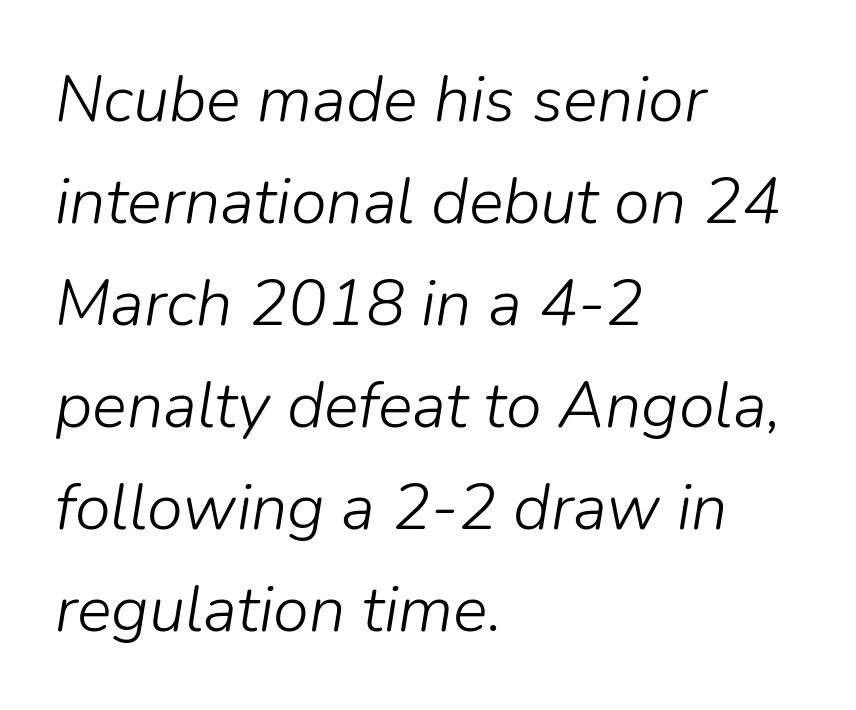
This sample is left-justified, so line endings fall wherever the words run out. Quick note: underline off. Inter-character spacing is left at the font's built-in metrics. The passage shown is typed in a proportional face where columns would drift.
